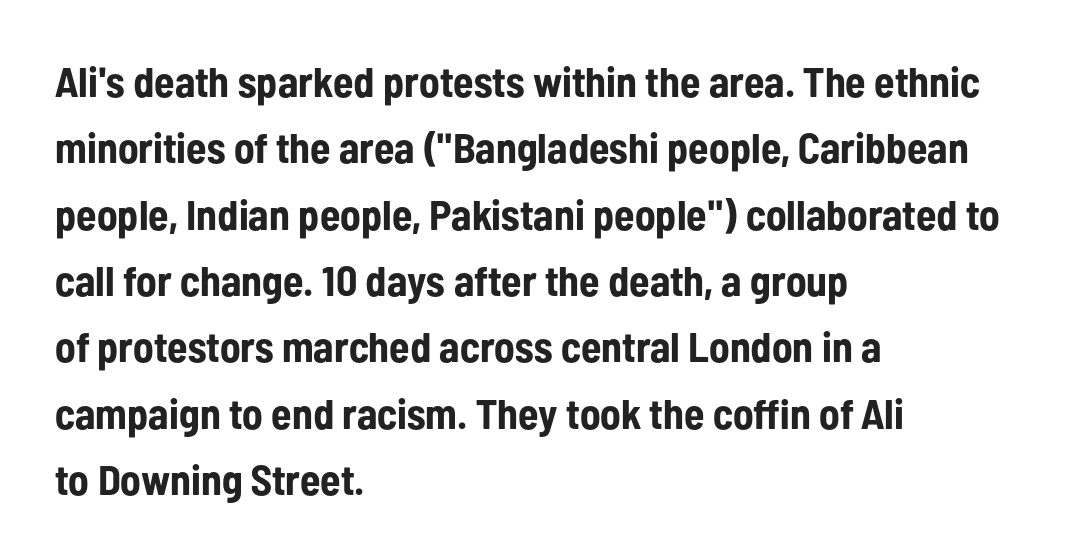
The image shows 42 px bold, condensed sans-serif type, upright; set left-aligned, normal line spacing (1.58x), normal letter spacing, not underlined; low stroke contrast and a medium x-height.
